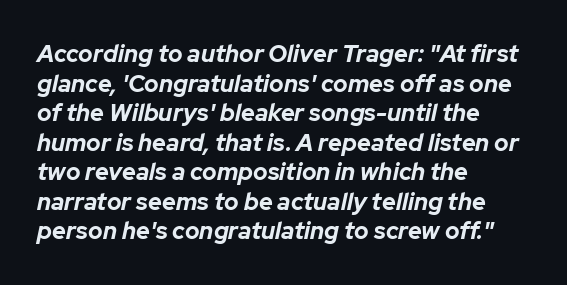
Is the type slanted? Yes — the strokes lean at a clear angle. Has an underline been added? It has not. What weight is shown? A full bold with thick strokes. Characters follow at the spacing the type designer built in.
